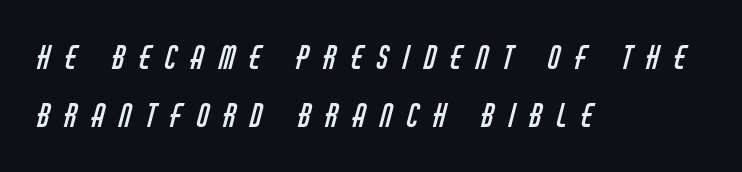
{"serif": "no", "bold": "no", "weight": "regular", "width": "condensed", "stroke_contrast": "low", "x_height": "large", "monospaced": "no", "underline": "no", "align": "left", "line_spacing_ratio": 1.86, "letter_spacing": "wide", "letter_spacing_em": 0.47, "glyph_px": 31}
